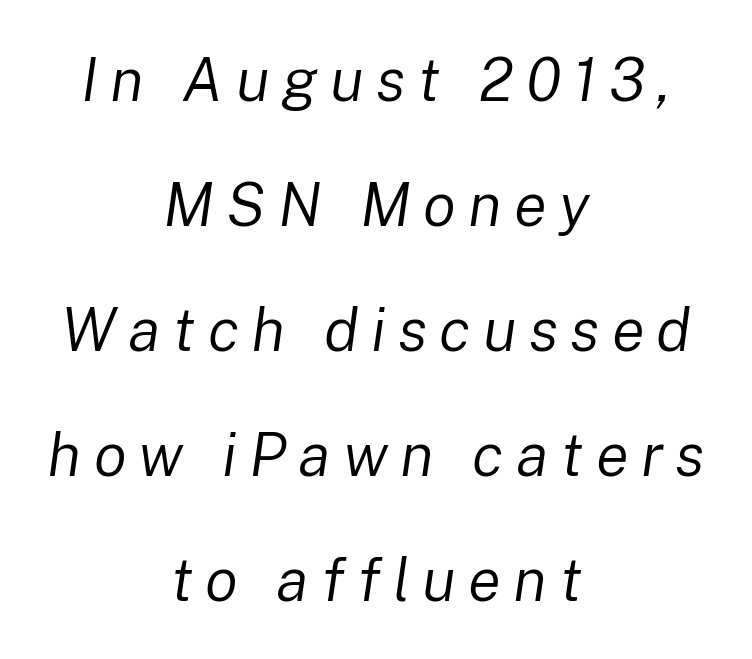
The image shows 61 px regular-weight type, italic (leaning right); set centered, loose line spacing (2.05x), unusually wide letter spacing (+0.2 em), not underlined; low stroke contrast and a medium x-height.
